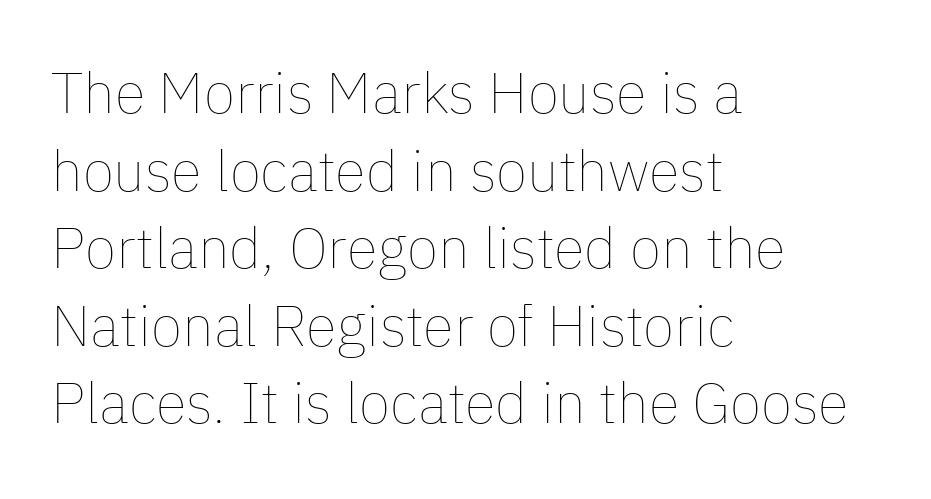
Tracking here is standard; glyphs follow each other at the usual distance. Is this a fixed-width face? No — the glyphs have proportional, varying widths. Regular leading. Glance below the letters and you will spot only blank space. No extra ink here — the face is not bold.
